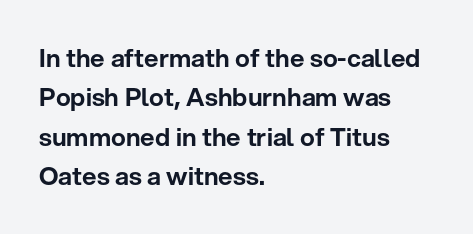
The image shows 25 px text type, upright; set left-aligned, normal line spacing (1.58x), normal letter spacing, not underlined.
